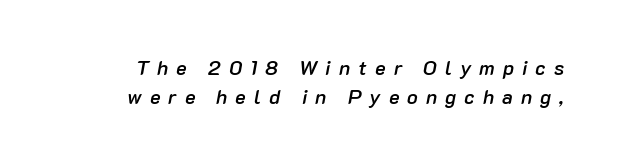
{"italic": "yes", "lean": "right", "slant_degrees": 10, "bold": "semi", "underline": "no", "line_spacing": "normal", "line_spacing_ratio": 1.45, "letter_spacing": "wide", "letter_spacing_em": 0.4, "glyph_px": 20}
